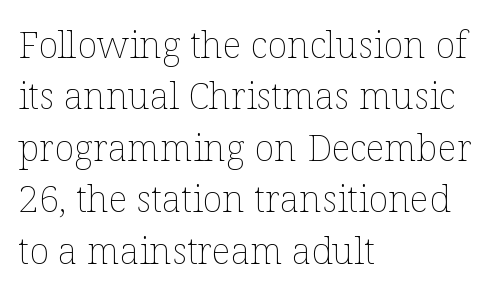
Q: Is the text bold? A: No.
Q: Is the text italic (slanted)? A: No, it is upright.
Q: Is the text underlined? A: No.
Q: How is the paragraph aligned? A: Left-aligned.
Q: Is the spacing between letters normal or unusually wide? A: Normal.
Q: Is the spacing between lines tight, normal or loose? A: Normal.
Q: Width (condensed, normal, or wide)? A: Normal.
Q: Stroke contrast? A: Low.
Q: x-height? A: Medium.
Q: Monospaced? A: No.
